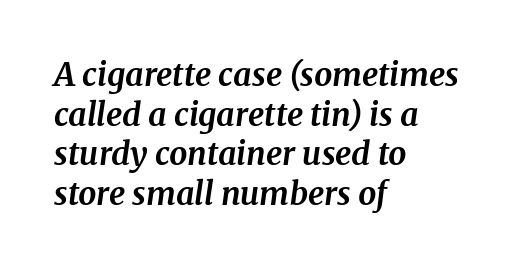
{"serif": "yes", "italic": "yes", "lean": "right", "slant_degrees": 8, "bold": "yes", "weight": "bold", "width": "normal", "stroke_contrast": "medium", "x_height": "medium", "monospaced": "no", "underline": "no", "align": "left", "line_spacing_ratio": 1.24, "letter_spacing": "normal", "letter_spacing_em": 0.0, "glyph_px": 32}
